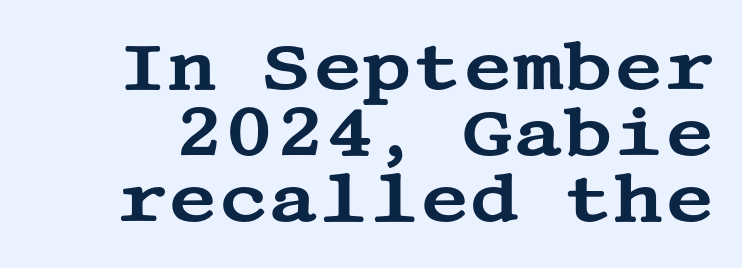
Honestly, the letter spacing is just normal — you wouldn't notice it. Beneath every word, the page is bare. These lines are composed in type with serifs. Reading down the column, the eye jumps only a short way to each next line. Posture: straight, roman, zero tilt.
